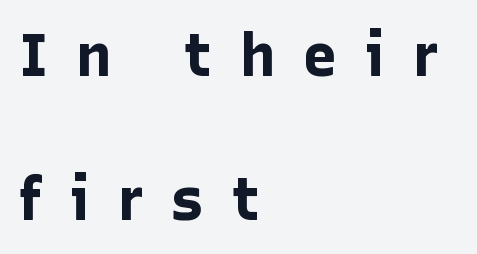
The image shows 59 px bold sans-serif type, upright; set left-aligned, loose line spacing (2.44x), unusually wide letter spacing (+0.46 em), not underlined; low stroke contrast and a medium x-height.
